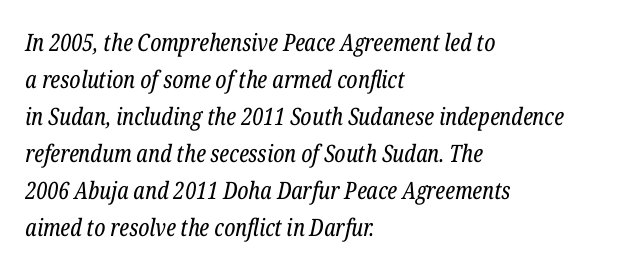
Yep, that's italic — everything's leaning. The space beneath each line is pristine and unruled. Horizontal bands of white between lines are of average thickness. The strokes are not fattened; the text isn't bold. Here the glyphs are tracked normally, forming tight word shapes. Reading down the block, your eye returns to a fixed left position each line.
